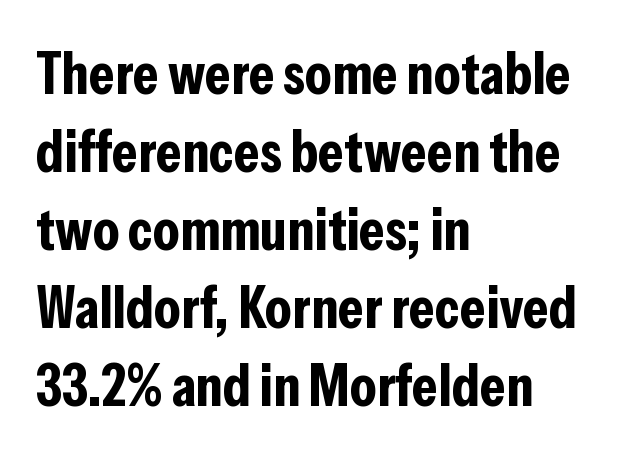
Each letter keeps its own natural width here, so spacing adapts to shape. Nothing sits at the stroke ends, so this counts as sans-serif. Its strokes are broad and dark, the hallmark of bold type. Does extra space separate the letters? No, they use regular spacing.
